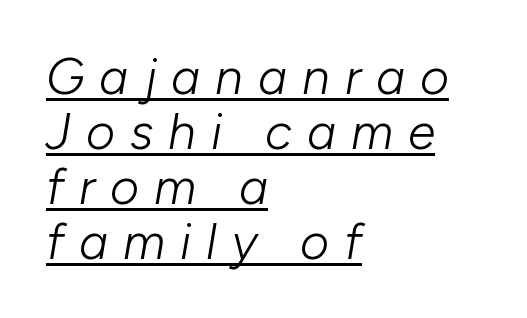
{"italic": "yes", "lean": "right", "slant_degrees": 10, "bold": "no", "weight": "light", "width": "normal", "stroke_contrast": "low", "x_height": "medium", "monospaced": "no", "underline": "yes", "align": "left", "line_spacing": "tight", "line_spacing_ratio": 1.1, "letter_spacing": "wide", "letter_spacing_em": 0.3, "glyph_px": 50}
